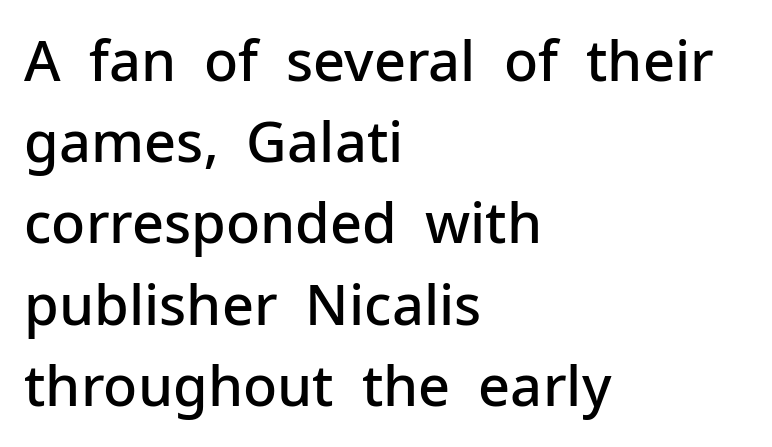
The lines in this sample share a left origin and differ only in where they stop. The strokes are fattened partway — semibold, not bold. Students, note that the glyphs here touch the page at normal intervals. Line spacing here is normal. You could not count columns in this text — the font is proportionally spaced.
